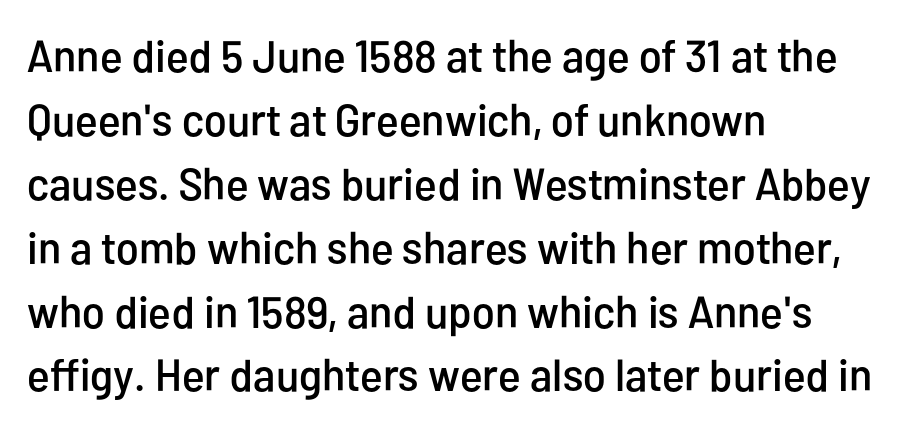
These lines were composed using upright roman letters. A typesetter would call this proportional, since set widths differ per character. The letters sit at their default tracking, neither squeezed nor spread. The words here are not underlined. Examine the stroke ends and you'll find no serifs. The leading is moderate, giving the passage an even texture.
